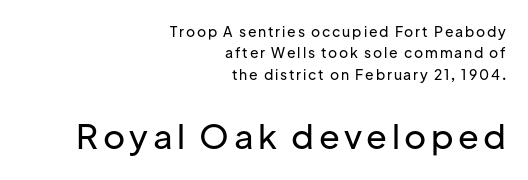
{"serif": "no", "italic": "no", "width": "normal", "stroke_contrast": "low", "x_height": "medium", "monospaced": "no", "underline": "no", "align": "right", "line_spacing": "normal", "line_spacing_ratio": 1.53, "larger_block": "second", "size_ratio": 2.43, "glyph_px": 34}
